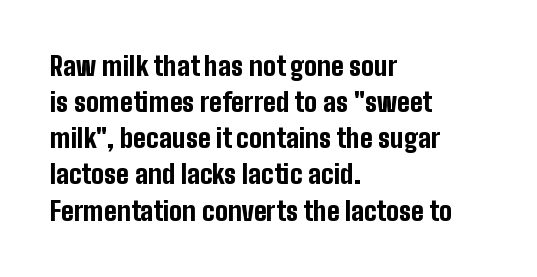
Q: Is the text bold? A: Yes.
Q: Is the text italic (slanted)? A: No, it is upright.
Q: Is the text underlined? A: No.
Q: How is the paragraph aligned? A: Left-aligned.
Q: Is the spacing between letters normal or unusually wide? A: Normal.
Q: Is the spacing between lines tight, normal or loose? A: Normal.
